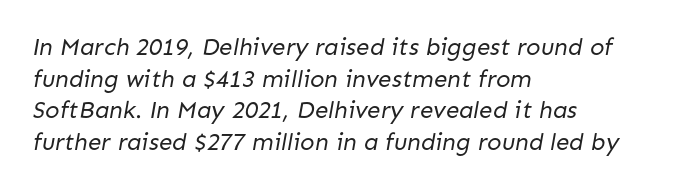
{"bold": "no", "underline": "no", "align": "left", "line_spacing": "normal", "line_spacing_ratio": 1.32, "letter_spacing": "normal", "letter_spacing_em": 0.0, "glyph_px": 24}
